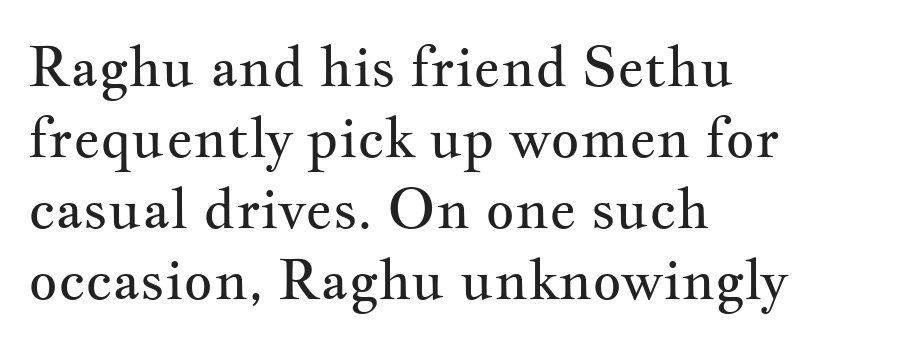
{"serif": "yes", "italic": "no", "bold": "no", "weight": "regular", "width": "wide", "stroke_contrast": "medium", "x_height": "small", "monospaced": "no", "underline": "no", "align": "left", "line_spacing": "normal", "line_spacing_ratio": 1.27, "letter_spacing": "normal", "letter_spacing_em": 0.0, "glyph_px": 56}
